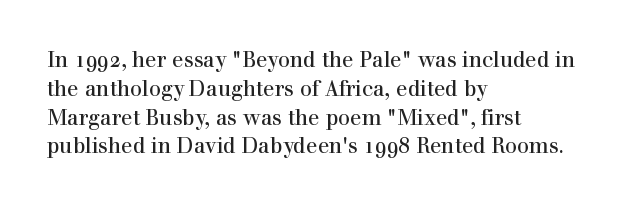
Q: Is the text italic (slanted)? A: No, it is upright.
Q: Is the text underlined? A: No.
Q: How is the paragraph aligned? A: Left-aligned.
Q: Is the spacing between letters normal or unusually wide? A: Normal.
Q: Is the spacing between lines tight, normal or loose? A: Normal.
